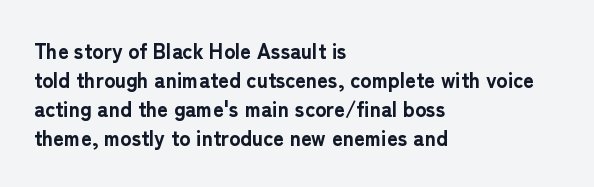
Q: Is the text bold? A: Yes.
Q: Is the text italic (slanted)? A: No, it is upright.
Q: Is the text underlined? A: No.
Q: How is the paragraph aligned? A: Left-aligned.
Q: Is the spacing between letters normal or unusually wide? A: Normal.
Q: Is the spacing between lines tight, normal or loose? A: Normal.
